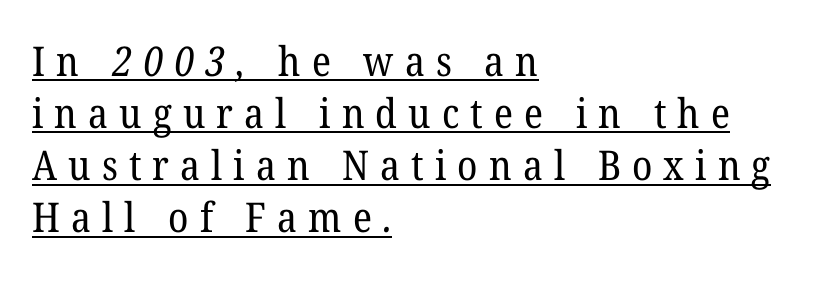
{"serif": "yes", "bold": "no", "weight": "regular", "width": "normal", "stroke_contrast": "low", "x_height": "medium", "monospaced": "no", "underline": "yes", "align": "left", "line_spacing": "normal", "line_spacing_ratio": 1.27, "letter_spacing": "wide", "letter_spacing_em": 0.27, "glyph_px": 41}
